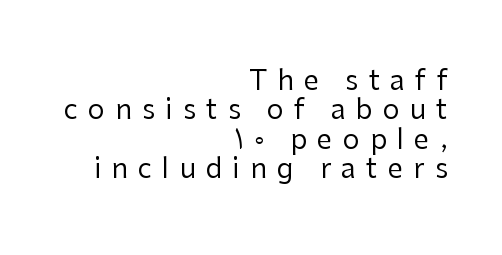
The image shows 27 px text type, upright; set right-aligned, tight line spacing (1.09x), unusually wide letter spacing (+0.38 em), not underlined.
